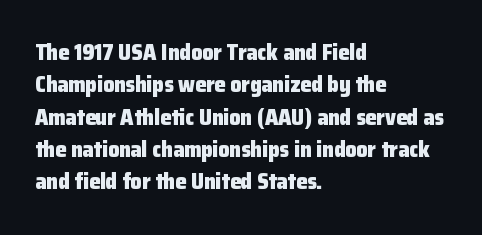
Q: Is the text bold? A: Yes.
Q: Is the text italic (slanted)? A: No, it is upright.
Q: Is the text underlined? A: No.
Q: How is the paragraph aligned? A: Left-aligned.
Q: Is the spacing between letters normal or unusually wide? A: Normal.
Q: Is the spacing between lines tight, normal or loose? A: Normal.
